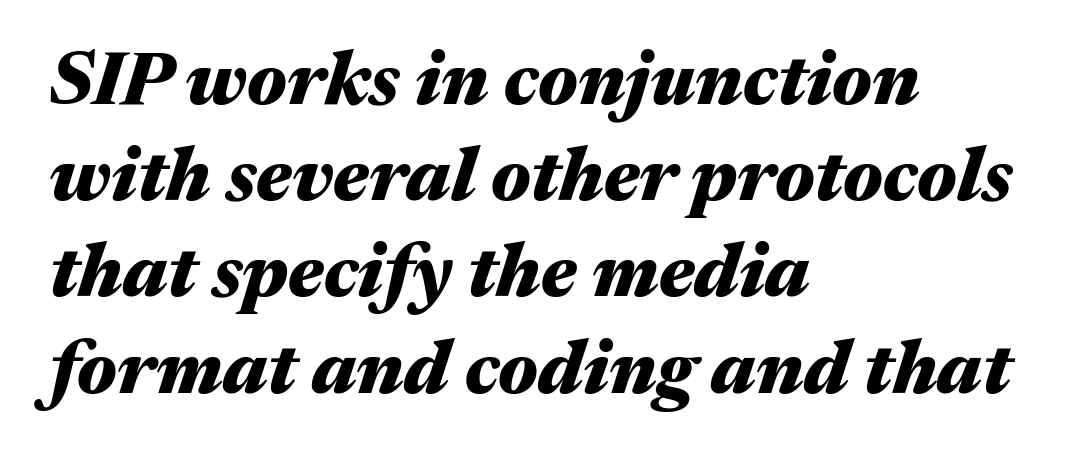
The image shows 74 px heavy, wide type, italic (leaning right); set left-aligned, normal line spacing (1.3x), normal letter spacing, not underlined; medium stroke contrast and a medium x-height.
